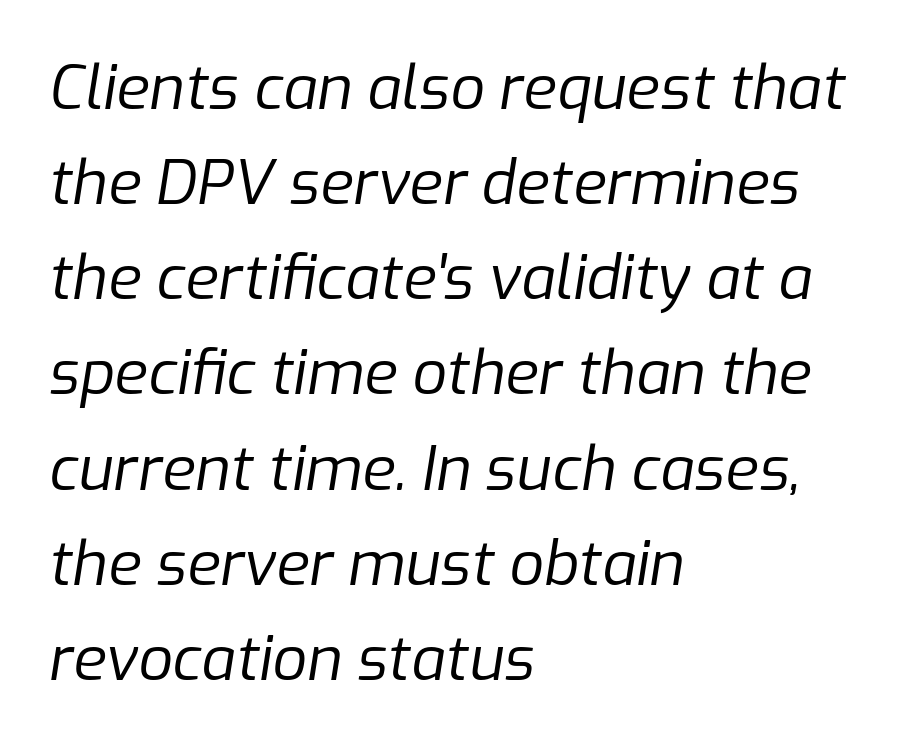
{"italic": "yes", "lean": "right", "slant_degrees": 9, "bold": "no", "weight": "regular", "width": "normal", "stroke_contrast": "low", "x_height": "medium", "monospaced": "no", "underline": "no", "align": "left", "line_spacing": "normal", "line_spacing_ratio": 1.56, "letter_spacing": "normal", "letter_spacing_em": 0.0, "glyph_px": 61}
